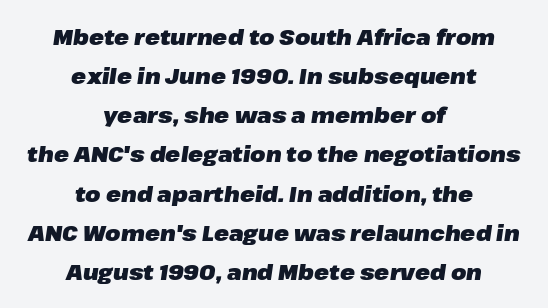
Anything drawn beneath the words? Only blank space. Strong, thick strokes mark this as bold type. Is the type slanted? Yes — the strokes lean at a clear angle. Standard letterfit; no display-style spreading of the glyphs. Typeset on center — no edge is straight.
